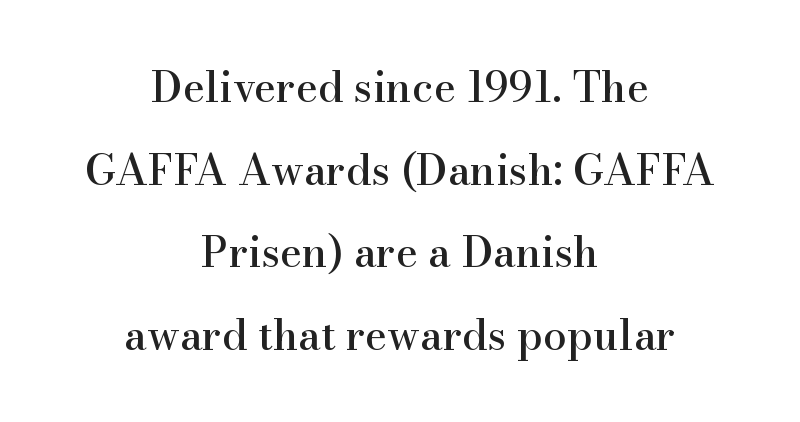
The image shows 42 px serif type, upright; set centered, loose line spacing (1.97x), normal letter spacing, not underlined; high stroke contrast and a small x-height.
